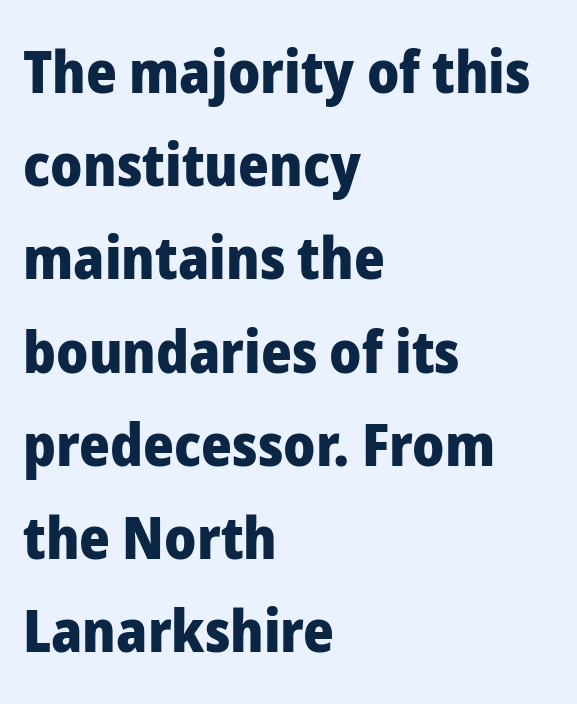
Leading matches the norm, producing a regular column. Beneath every word, the page is bare. A classic flush-left, rag-right setting is used for this passage. This sample uses an upright cut, with every glyph sitting square on the baseline.
